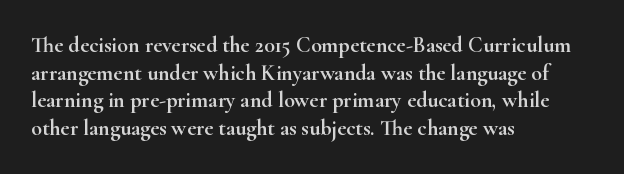
The image shows 22 px text type, upright; set left-aligned, normal line spacing (1.26x), normal letter spacing, not underlined.
